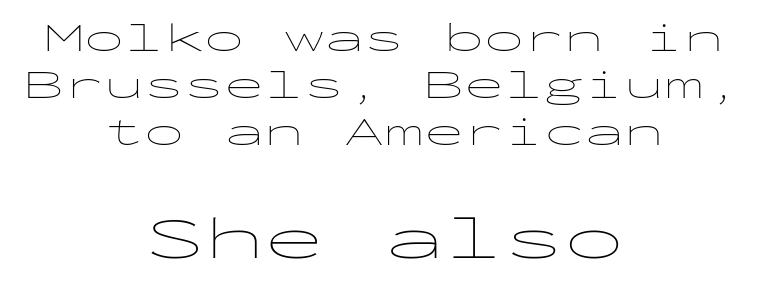
{"serif": "no", "italic": "no", "bold": "no", "weight": "thin", "width": "wide", "stroke_contrast": "low", "x_height": "medium", "monospaced": "yes", "underline": "no", "align": "center", "line_spacing_ratio": 1.18, "letter_spacing": "normal", "letter_spacing_em": 0.0, "larger_block": "second", "size_ratio": 1.5, "glyph_px": 60}
